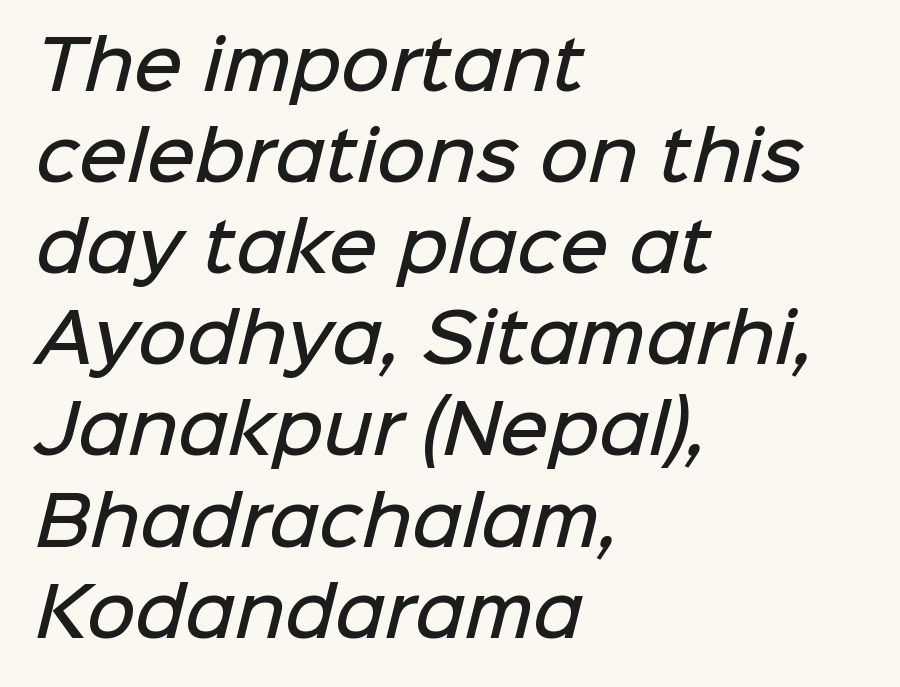
Quick note: underline off. The compositor pushed each line to the left boundary. Words appear dense and cohesive because spacing is normal. Regarding leading, the lines here are spaced in the standard way.
